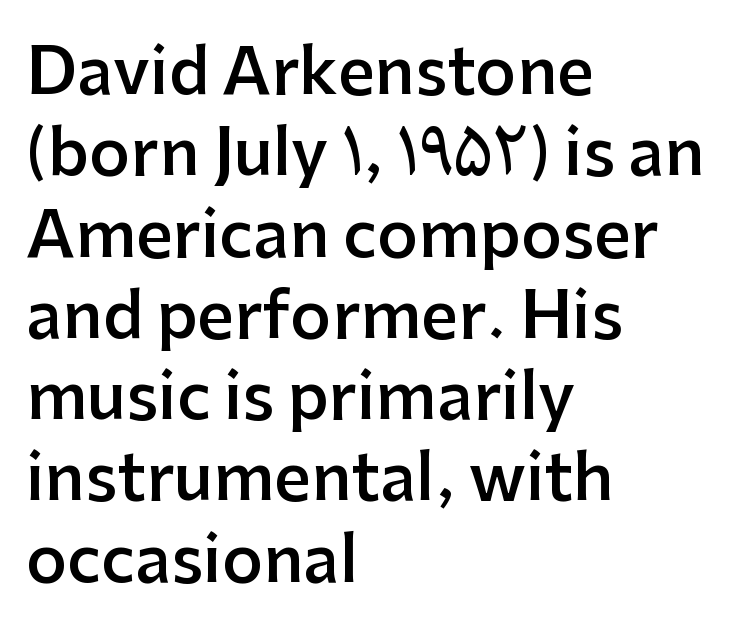
Q: Is the text bold? A: Semi-bold.
Q: Is the text italic (slanted)? A: No, it is upright.
Q: Is the typeface a serif or a sans-serif typeface? A: Sans-serif.
Q: Is the text underlined? A: No.
Q: How is the paragraph aligned? A: Left-aligned.
Q: Is the spacing between letters normal or unusually wide? A: Normal.
Q: Is the spacing between lines tight, normal or loose? A: Normal.
Q: Width (condensed, normal, or wide)? A: Normal.
Q: Stroke contrast? A: Low.
Q: x-height? A: Medium.
Q: Monospaced? A: No.
